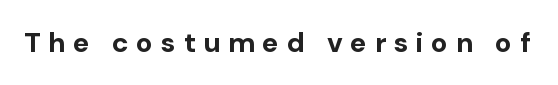
Q: Is the text bold? A: Yes.
Q: Is the text italic (slanted)? A: No, it is upright.
Q: Is the typeface a serif or a sans-serif typeface? A: Sans-serif.
Q: Is the text underlined? A: No.
Q: Is the spacing between letters normal or unusually wide? A: Unusually wide.
Q: Width (condensed, normal, or wide)? A: Normal.
Q: Stroke contrast? A: Low.
Q: x-height? A: Medium.
Q: Monospaced? A: No.
